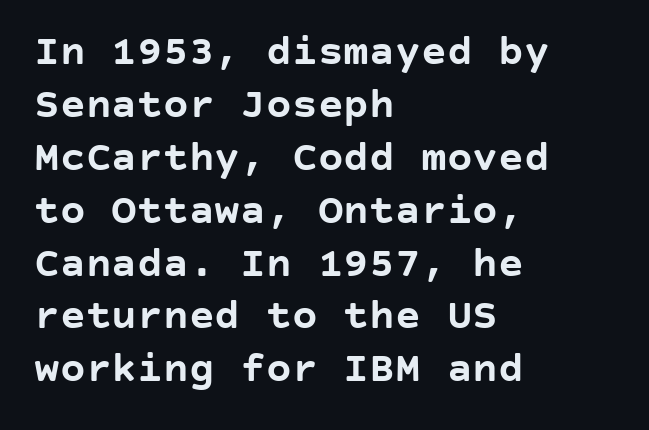
Q: Is the text bold? A: Yes.
Q: Is the text italic (slanted)? A: No, it is upright.
Q: Is the typeface a serif or a sans-serif typeface? A: Sans-serif.
Q: Is the text underlined? A: No.
Q: How is the paragraph aligned? A: Left-aligned.
Q: Is the spacing between letters normal or unusually wide? A: Normal.
Q: Width (condensed, normal, or wide)? A: Normal.
Q: Stroke contrast? A: Low.
Q: x-height? A: Large.
